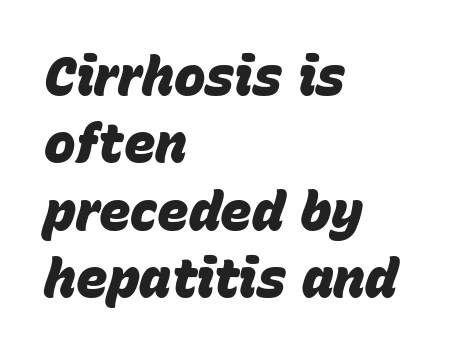
If you measured baseline to baseline, you'd find a middling distance. The typesetter chose a ragged-right arrangement here. Is this a fixed-width face? No — the glyphs have proportional, varying widths. Inter-character spacing is left at the font's built-in metrics. Letters rest on an invisible, unmarked baseline. The rendering applies a slant to the glyphs.
